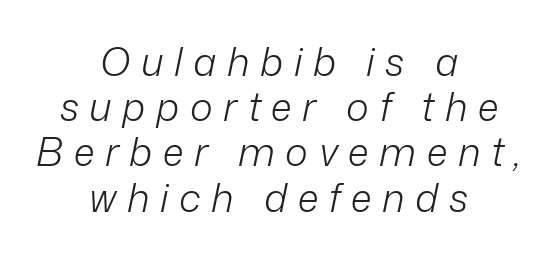
{"italic": "yes", "lean": "right", "slant_degrees": 12, "bold": "no", "weight": "light", "width": "normal", "stroke_contrast": "low", "x_height": "medium", "monospaced": "no", "underline": "no", "align": "center", "line_spacing_ratio": 1.16, "letter_spacing": "wide", "letter_spacing_em": 0.27, "glyph_px": 39}
